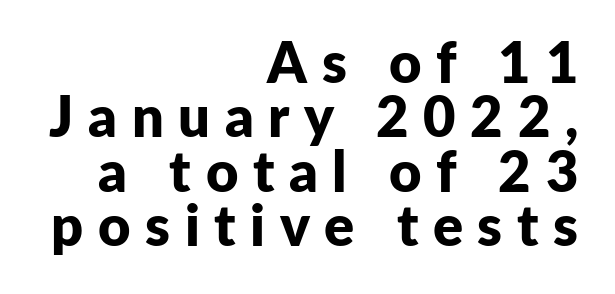
Q: Is the text bold? A: Yes.
Q: Is the text italic (slanted)? A: No, it is upright.
Q: Is the typeface a serif or a sans-serif typeface? A: Sans-serif.
Q: Is the text underlined? A: No.
Q: How is the paragraph aligned? A: Right-aligned.
Q: Is the spacing between letters normal or unusually wide? A: Unusually wide.
Q: Is the spacing between lines tight, normal or loose? A: Tight.
Q: Width (condensed, normal, or wide)? A: Normal.
Q: Stroke contrast? A: Low.
Q: x-height? A: Medium.
Q: Monospaced? A: No.
